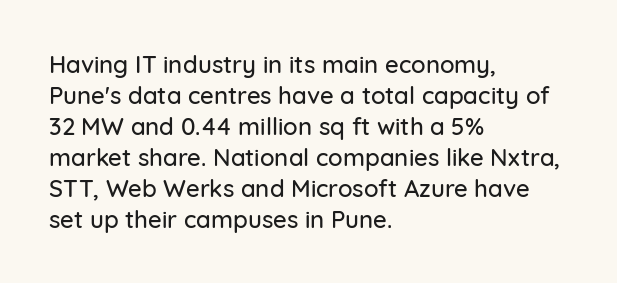
Q: Is the text italic (slanted)? A: No, it is upright.
Q: Is the text underlined? A: No.
Q: How is the paragraph aligned? A: Left-aligned.
Q: Is the spacing between letters normal or unusually wide? A: Normal.
Q: Is the spacing between lines tight, normal or loose? A: Normal.
